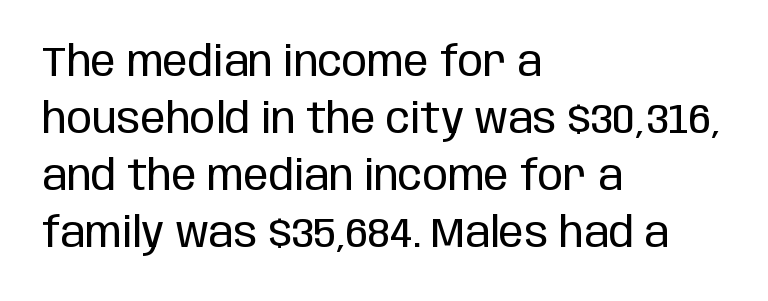
Students, observe: this is what conventionally led text looks like. The face used here is proportionally spaced, like ordinary book or web type. Underline: absent. Summary of weight: not heavy and not bold. This rendering uses left alignment, leaving the right contour irregular.
